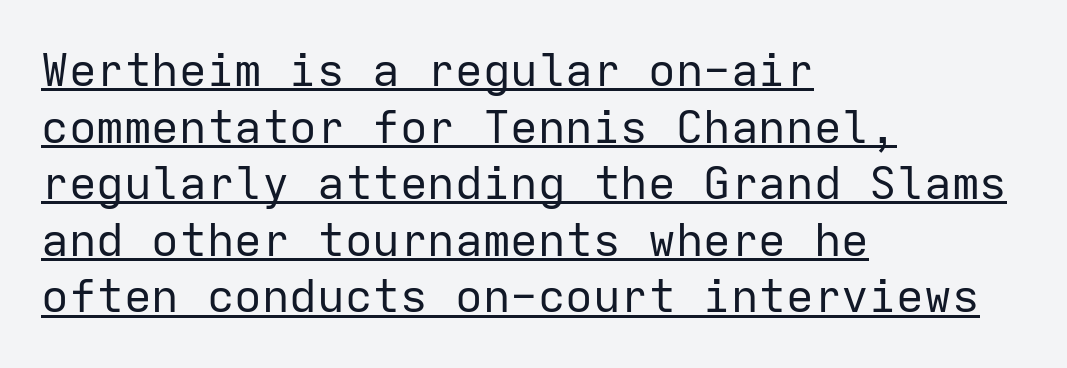
{"serif": "no", "italic": "no", "bold": "no", "weight": "regular", "width": "normal", "stroke_contrast": "low", "x_height": "medium", "monospaced": "yes", "underline": "yes", "align": "left", "line_spacing_ratio": 1.23, "letter_spacing": "normal", "letter_spacing_em": 0.0, "glyph_px": 46}
